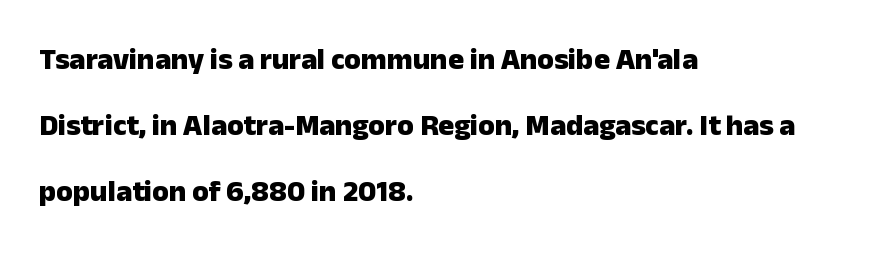
The image shows 30 px heavy sans-serif type, upright; set left-aligned, loose line spacing (2.2x), normal letter spacing, not underlined; low stroke contrast and a medium x-height.
